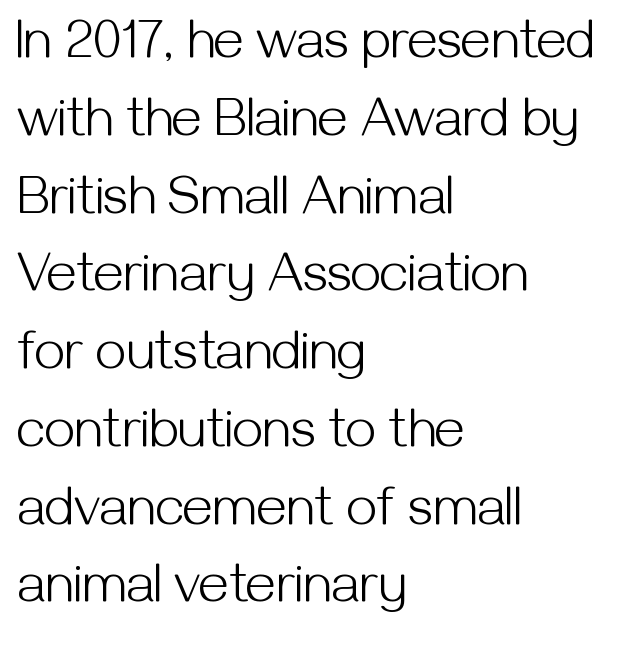
The image shows 54 px light sans-serif type, upright; set left-aligned, normal line spacing (1.44x), normal letter spacing, not underlined; medium stroke contrast and a medium x-height.
